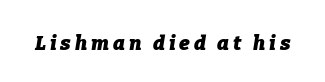
Strokes here are thick enough to call this a true bold. Each row of text sits above clean, open space. You can tell it's italic because the verticals aren't actually vertical. Someone cranked the tracking dial way up on this one.
